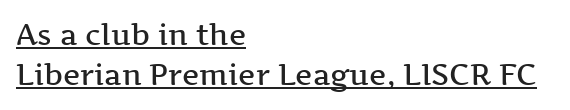
{"serif": "yes", "italic": "no", "bold": "semi", "weight": "semibold", "width": "wide", "stroke_contrast": "medium", "x_height": "medium", "monospaced": "no", "underline": "yes", "align": "left", "line_spacing": "normal", "line_spacing_ratio": 1.39, "letter_spacing": "normal", "letter_spacing_em": 0.0, "glyph_px": 29}
